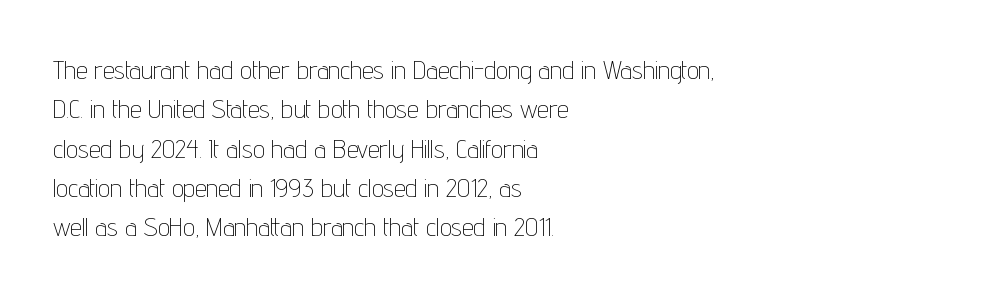
{"italic": "no", "bold": "no", "underline": "no", "align": "left", "line_spacing": "normal", "line_spacing_ratio": 1.51, "letter_spacing": "normal", "letter_spacing_em": 0.0, "glyph_px": 26}
